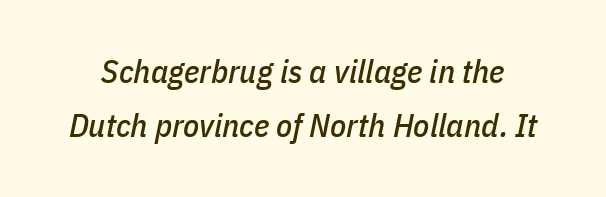
{"italic": "yes", "lean": "right", "slant_degrees": 11, "width": "condensed", "stroke_contrast": "low", "x_height": "medium", "monospaced": "no", "underline": "no", "line_spacing": "normal", "line_spacing_ratio": 1.64, "letter_spacing": "normal", "letter_spacing_em": 0.0, "glyph_px": 33}
